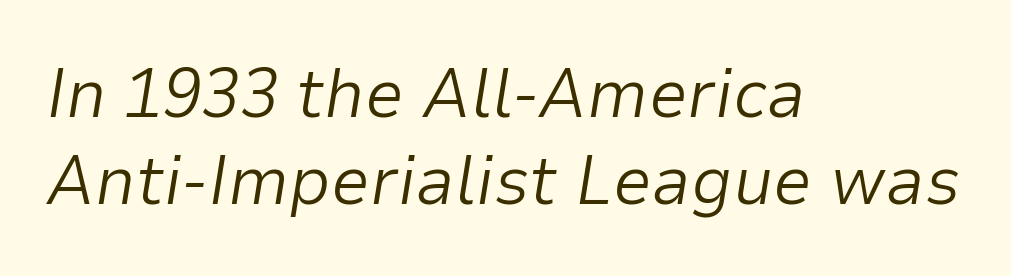
Q: Is the text bold? A: No.
Q: Is the text italic (slanted)? A: Yes, it leans right by about 9 degrees.
Q: Is the text underlined? A: No.
Q: How is the paragraph aligned? A: Left-aligned.
Q: Is the spacing between letters normal or unusually wide? A: Normal.
Q: Is the spacing between lines tight, normal or loose? A: Normal.
Q: Width (condensed, normal, or wide)? A: Normal.
Q: Stroke contrast? A: Low.
Q: x-height? A: Medium.
Q: Monospaced? A: No.
